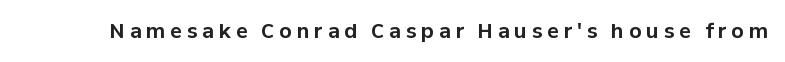
{"italic": "no", "bold": "yes", "underline": "no", "letter_spacing": "wide", "letter_spacing_em": 0.23, "glyph_px": 20}
